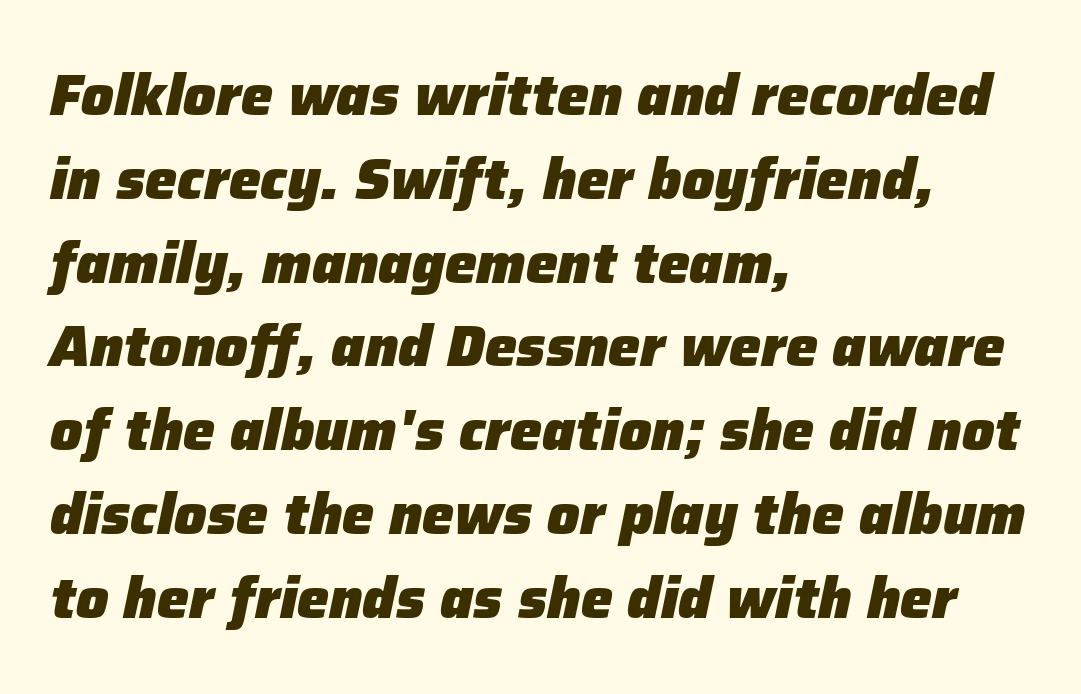
{"italic": "yes", "lean": "right", "slant_degrees": 12, "bold": "yes", "weight": "heavy", "width": "normal", "stroke_contrast": "low", "x_height": "medium", "monospaced": "no", "underline": "no", "align": "left", "line_spacing": "normal", "line_spacing_ratio": 1.47, "letter_spacing": "normal", "letter_spacing_em": 0.0, "glyph_px": 57}
